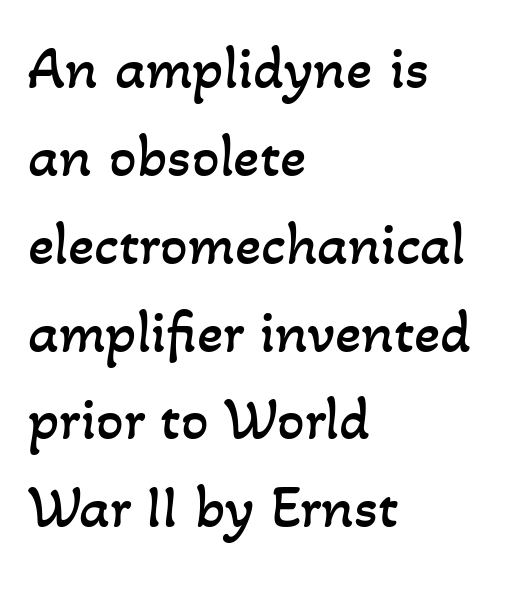
The rag falls on the right side of this text block. Each letter keeps its own natural width here, so spacing adapts to shape. The line texture is even and compact thanks to regular tracking. A light-to-regular cut is what we see here.
